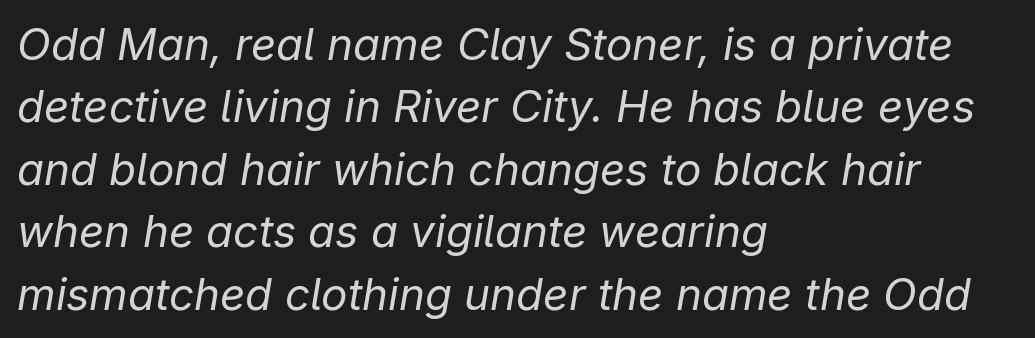
The image shows 44 px regular-weight type, italic (leaning right); set left-aligned, normal line spacing (1.42x), normal letter spacing, not underlined; low stroke contrast and a medium x-height.
